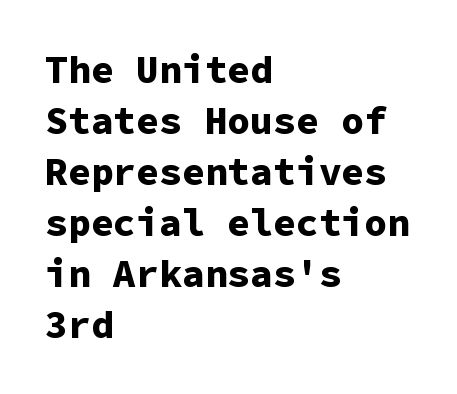
{"serif": "no", "italic": "no", "bold": "yes", "weight": "bold", "width": "normal", "stroke_contrast": "low", "x_height": "medium", "monospaced": "yes", "underline": "no", "align": "left", "line_spacing": "normal", "line_spacing_ratio": 1.34, "letter_spacing": "normal", "letter_spacing_em": 0.0, "glyph_px": 38}
